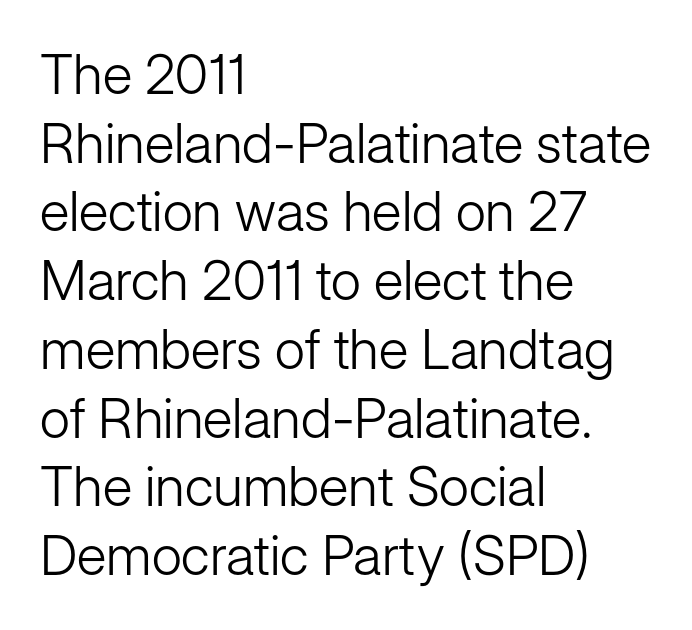
Q: Is the text bold? A: No.
Q: Is the text italic (slanted)? A: No, it is upright.
Q: Is the typeface a serif or a sans-serif typeface? A: Sans-serif.
Q: Is the text underlined? A: No.
Q: How is the paragraph aligned? A: Left-aligned.
Q: Is the spacing between letters normal or unusually wide? A: Normal.
Q: Is the spacing between lines tight, normal or loose? A: Normal.
Q: Width (condensed, normal, or wide)? A: Normal.
Q: Stroke contrast? A: Low.
Q: x-height? A: Medium.
Q: Monospaced? A: No.
